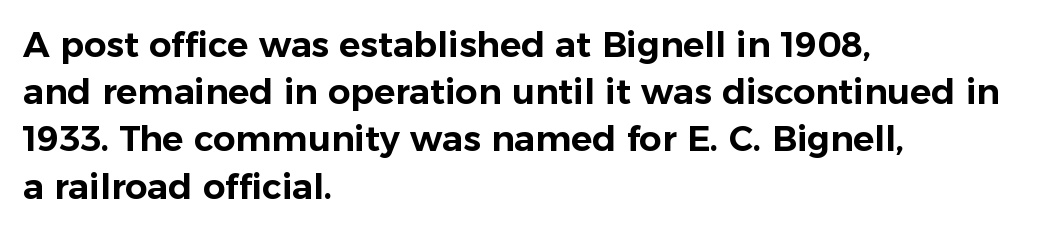
Italic? Not at all — the glyphs are vertical. Line beginnings align vertically; line endings do not. The face used here is a sans, in the tradition of grotesques and geometrics. These lines are rendered in a variable-pitch font.
